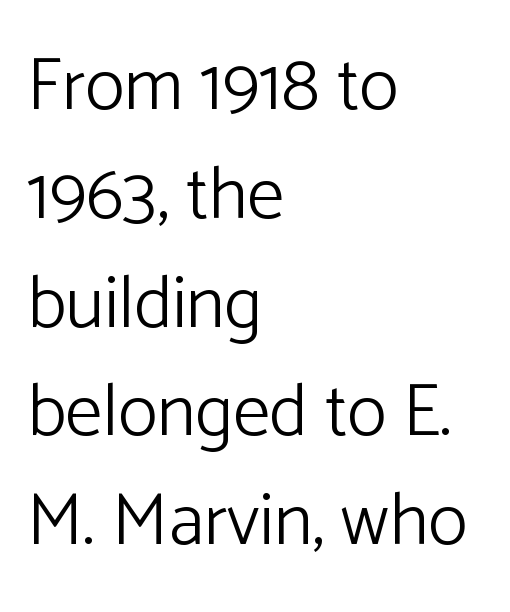
The image shows 74 px light sans-serif type, upright; set left-aligned, normal line spacing (1.47x), normal letter spacing, not underlined; low stroke contrast and a medium x-height.
